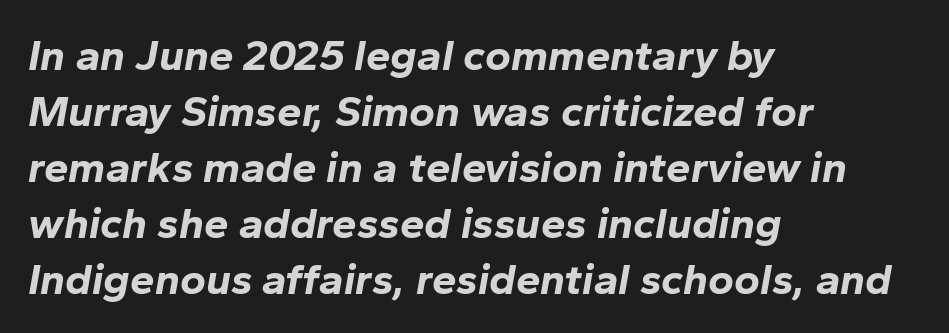
Q: Is the text bold? A: Yes.
Q: Is the text italic (slanted)? A: Yes, it leans right by about 10 degrees.
Q: Is the text underlined? A: No.
Q: How is the paragraph aligned? A: Left-aligned.
Q: Is the spacing between letters normal or unusually wide? A: Normal.
Q: Is the spacing between lines tight, normal or loose? A: Normal.
Q: Width (condensed, normal, or wide)? A: Normal.
Q: Stroke contrast? A: Low.
Q: x-height? A: Medium.
Q: Monospaced? A: No.
